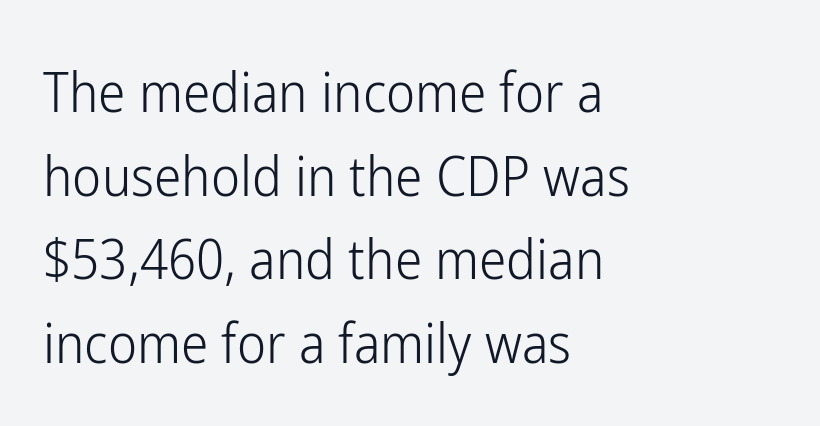
How are the letters spaced? Ordinarily, with no added tracking. A classic flush-left, rag-right setting is used for this passage. Each letter keeps its own natural width here, so spacing adapts to shape. This is the regular roman posture of the typeface. Stroke mass is kept to a normal reading level or below. Students, observe: this is what conventionally led text looks like.
